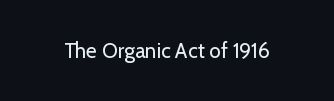
The passage shown is not underscored anywhere. The font's upright variant was chosen for this text. Stems here are at most as thick as an everyday book face. Observe the ordinary spacing: letters are neighbours, not strangers.
